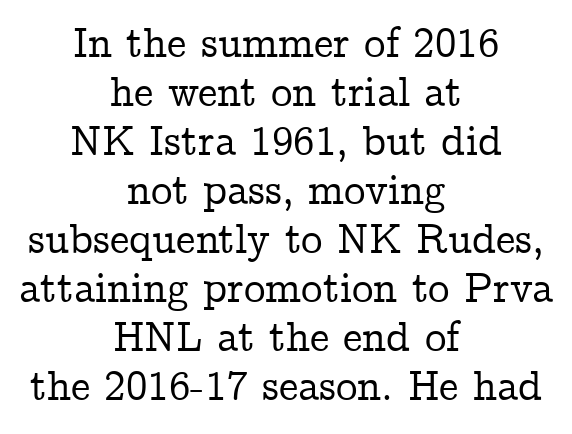
The image shows 43 px serif type, upright; set centered, tight line spacing (1.14x), normal letter spacing, not underlined; low stroke contrast and a medium x-height.
